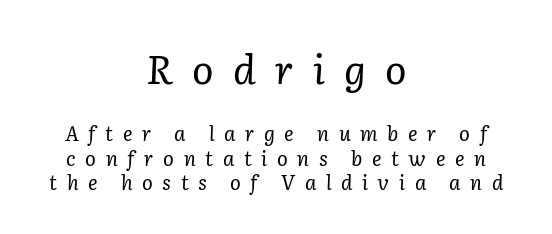
{"serif": "yes", "italic": "yes", "lean": "right", "slant_degrees": 2, "bold": "no", "weight": "regular", "width": "normal", "stroke_contrast": "low", "x_height": "medium", "monospaced": "no", "underline": "no", "align": "center", "line_spacing_ratio": 1.23, "letter_spacing": "wide", "letter_spacing_em": 0.48, "larger_block": "first", "size_ratio": 2.0, "glyph_px": 40}
